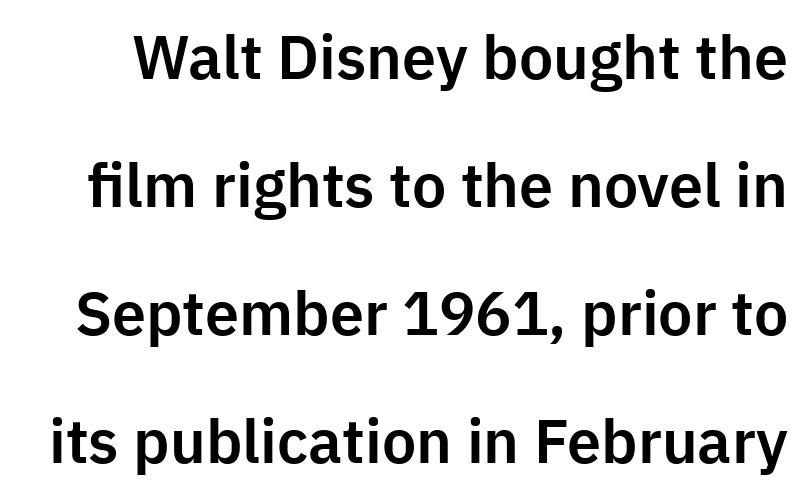
Q: Is the text italic (slanted)? A: No, it is upright.
Q: Is the typeface a serif or a sans-serif typeface? A: Sans-serif.
Q: Is the text underlined? A: No.
Q: Is the spacing between letters normal or unusually wide? A: Normal.
Q: Is the spacing between lines tight, normal or loose? A: Loose.
Q: Width (condensed, normal, or wide)? A: Normal.
Q: Stroke contrast? A: Low.
Q: x-height? A: Medium.
Q: Monospaced? A: No.
